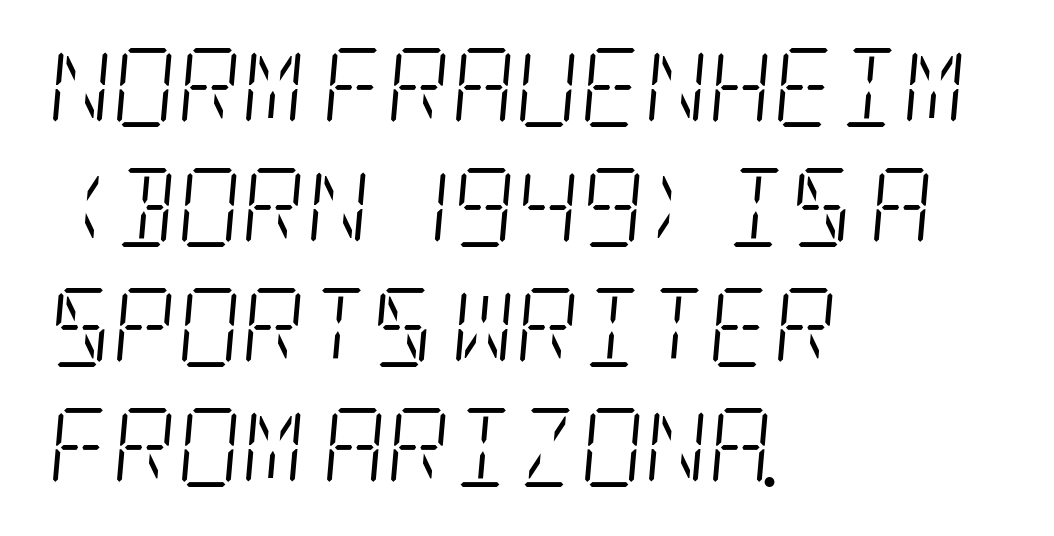
This is oblique type, the kind used for emphasis or titles. Only glyphs here, with clear space below each row. Nothing unusual about the tracking: characters are spaced as the font intends. No extra ink here — the face is not bold.
